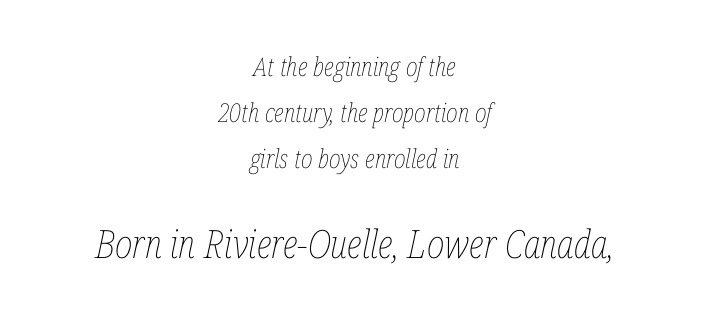
Heaviness? Minimal to ordinary, like unemphasized prose. The face used here is proportionally spaced, like ordinary book or web type. The letters in the lower block stand taller than those in the block above. There is no visible air inserted between adjacent glyphs.
